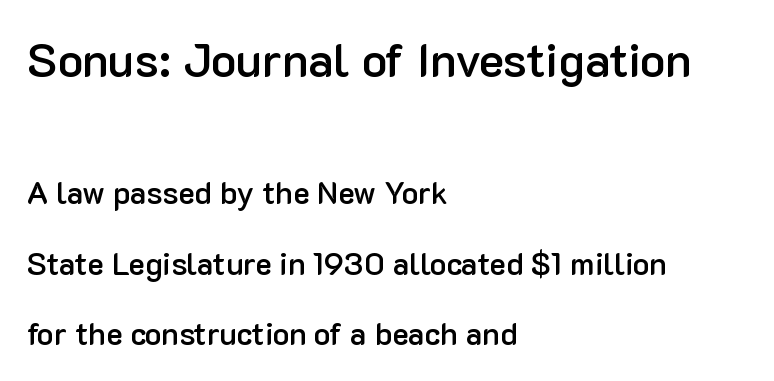
The image shows 47 px semibold sans-serif type, upright; set left-aligned, loose line spacing (2.27x), normal letter spacing, not underlined; the first (top) block is 1.52x larger; low stroke contrast and a medium x-height.
